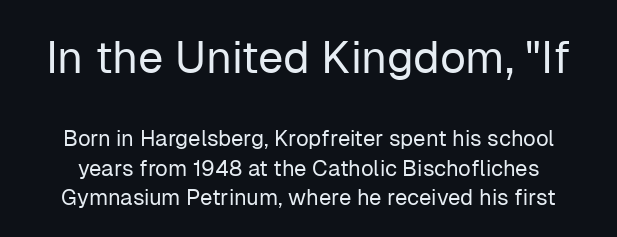
Q: Is the text bold? A: No.
Q: Is the text italic (slanted)? A: No, it is upright.
Q: Is the typeface a serif or a sans-serif typeface? A: Sans-serif.
Q: Is the text underlined? A: No.
Q: Is the spacing between letters normal or unusually wide? A: Normal.
Q: Is the spacing between lines tight, normal or loose? A: Normal.
Q: Which block of text is set in a larger size, the first (top) or the second (bottom)? A: The first (top) one.
Q: Width (condensed, normal, or wide)? A: Normal.
Q: Stroke contrast? A: Low.
Q: x-height? A: Medium.
Q: Monospaced? A: No.
